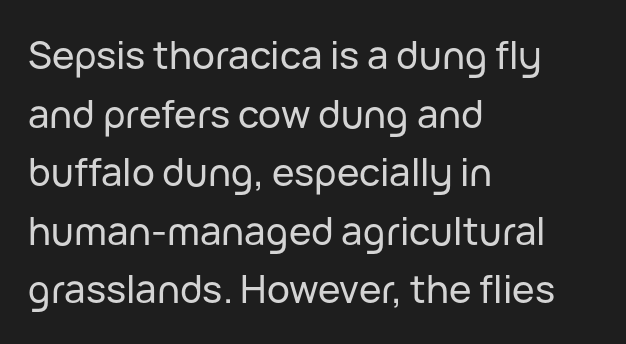
{"serif": "no", "italic": "no", "width": "normal", "stroke_contrast": "low", "x_height": "medium", "monospaced": "no", "underline": "no", "align": "left", "line_spacing": "normal", "line_spacing_ratio": 1.54, "letter_spacing": "normal", "letter_spacing_em": 0.0, "glyph_px": 38}
